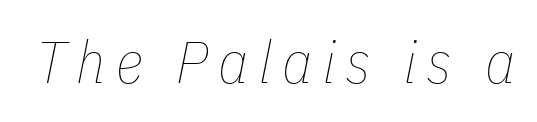
The image shows 59 px thin, condensed type, italic (leaning right); set not underlined; low stroke contrast and a medium x-height.
